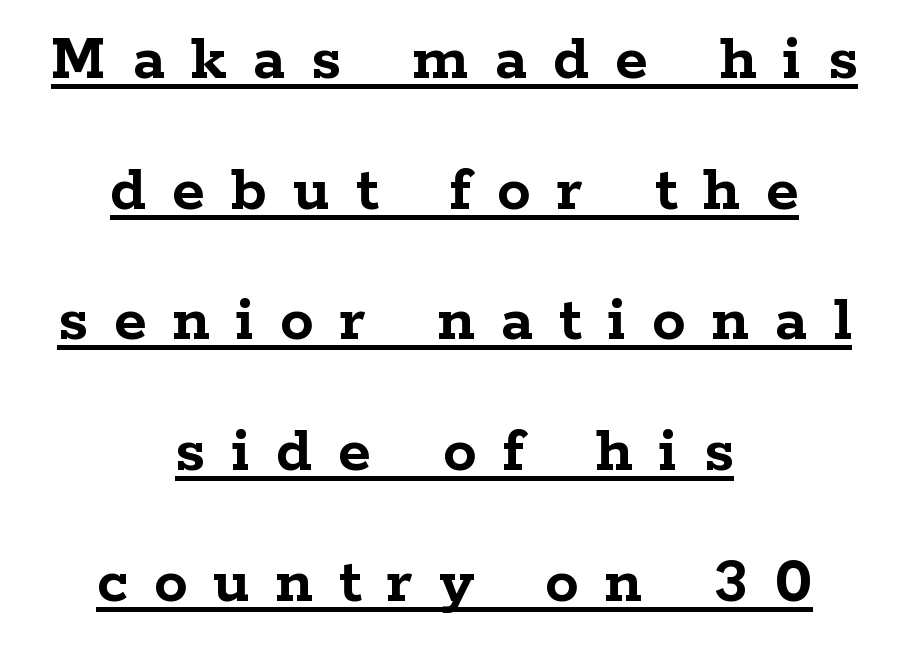
Q: Is the text bold? A: Yes.
Q: Is the text italic (slanted)? A: No, it is upright.
Q: Is the typeface a serif or a sans-serif typeface? A: Serif.
Q: Is the text underlined? A: Yes.
Q: How is the paragraph aligned? A: Centered.
Q: Is the spacing between letters normal or unusually wide? A: Unusually wide.
Q: Is the spacing between lines tight, normal or loose? A: Loose.
Q: Width (condensed, normal, or wide)? A: Wide.
Q: Stroke contrast? A: Low.
Q: x-height? A: Medium.
Q: Monospaced? A: No.
